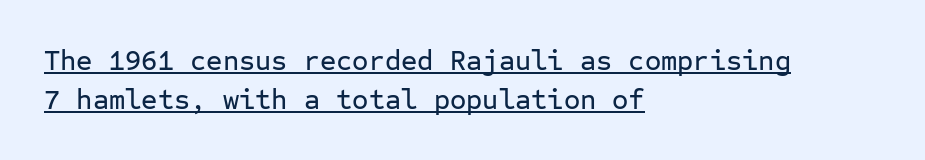
The glyphs in this specimen are sans serif. A typesetter would call this leading conventional body-copy spacing. You could count columns in this text — the font is strictly monospaced. Is there an underline? Yes — a line sits under the letters. You could call the tracking neutral — neither tight nor loose.
